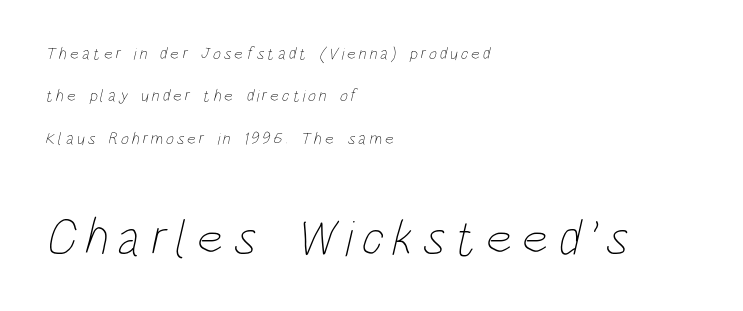
{"bold": "no", "weight": "thin", "width": "condensed", "stroke_contrast": "low", "x_height": "large", "monospaced": "no", "underline": "no", "align": "left", "line_spacing": "loose", "line_spacing_ratio": 2.5, "larger_block": "second", "size_ratio": 3.0, "glyph_px": 51}
